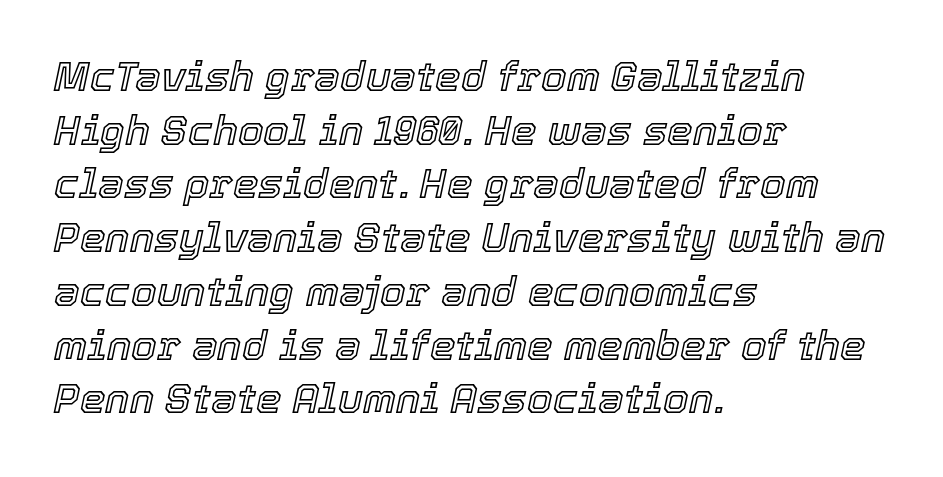
{"italic": "yes", "lean": "right", "slant_degrees": 12, "width": "normal", "x_height": "medium", "monospaced": "no", "underline": "no", "align": "left", "line_spacing": "normal", "line_spacing_ratio": 1.31, "letter_spacing": "normal", "letter_spacing_em": 0.0, "glyph_px": 41}
